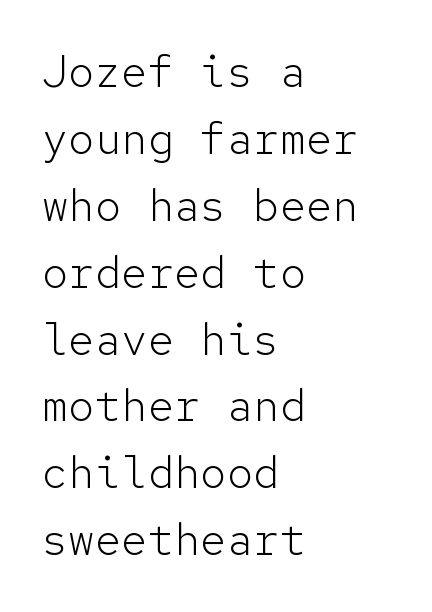
{"serif": "no", "italic": "no", "bold": "no", "weight": "light", "width": "normal", "stroke_contrast": "low", "x_height": "medium", "monospaced": "yes", "underline": "no", "align": "left", "line_spacing": "normal", "line_spacing_ratio": 1.52, "letter_spacing": "normal", "letter_spacing_em": 0.0, "glyph_px": 44}
